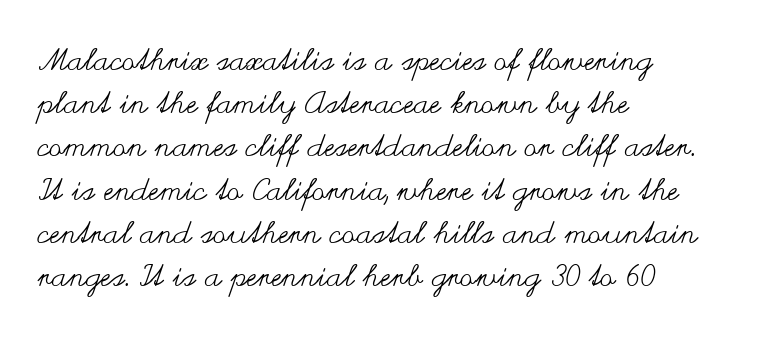
{"bold": "no", "weight": "regular", "width": "wide", "stroke_contrast": "medium", "x_height": "small", "monospaced": "no", "underline": "no", "align": "left", "line_spacing": "normal", "line_spacing_ratio": 1.44, "letter_spacing": "normal", "letter_spacing_em": 0.0, "glyph_px": 30}
